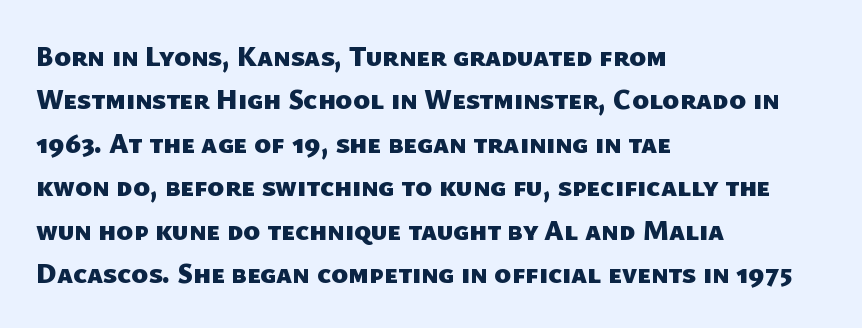
Q: Is the text bold? A: Yes.
Q: Is the typeface a serif or a sans-serif typeface? A: Sans-serif.
Q: Is the text underlined? A: No.
Q: How is the paragraph aligned? A: Left-aligned.
Q: Is the spacing between letters normal or unusually wide? A: Normal.
Q: Is the spacing between lines tight, normal or loose? A: Normal.
Q: Width (condensed, normal, or wide)? A: Normal.
Q: Stroke contrast? A: Low.
Q: x-height? A: Medium.
Q: Monospaced? A: No.
